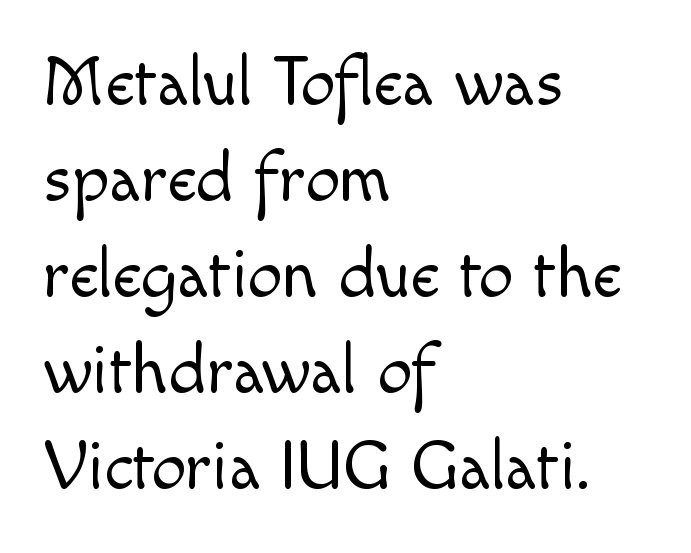
{"serif": "no", "italic": "no", "bold": "no", "weight": "light", "width": "normal", "x_height": "small", "monospaced": "no", "underline": "no", "align": "left", "line_spacing": "normal", "line_spacing_ratio": 1.39, "letter_spacing": "normal", "letter_spacing_em": 0.0, "glyph_px": 69}
